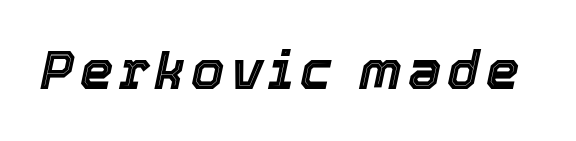
{"italic": "yes", "lean": "right", "slant_degrees": 12, "width": "normal", "x_height": "medium", "monospaced": "no", "underline": "no", "glyph_px": 53}
